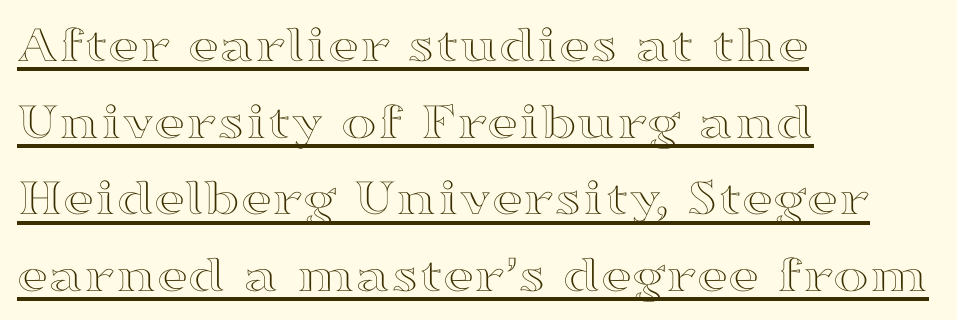
{"italic": "no", "width": "wide", "x_height": "medium", "monospaced": "no", "underline": "yes", "align": "left", "line_spacing": "normal", "line_spacing_ratio": 1.42, "letter_spacing": "normal", "letter_spacing_em": 0.0, "glyph_px": 54}
